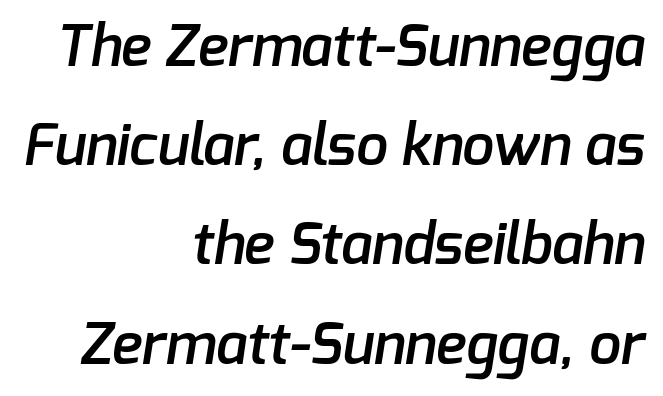
Q: Is the text bold? A: Semi-bold.
Q: Is the typeface a serif or a sans-serif typeface? A: Sans-serif.
Q: Is the text underlined? A: No.
Q: How is the paragraph aligned? A: Right-aligned.
Q: Is the spacing between letters normal or unusually wide? A: Normal.
Q: Width (condensed, normal, or wide)? A: Normal.
Q: Stroke contrast? A: Low.
Q: x-height? A: Medium.
Q: Monospaced? A: No.
